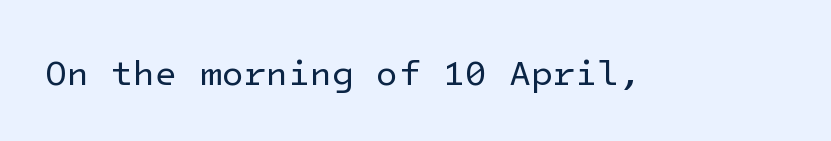
The image shows 36 px regular-weight sans-serif type, upright; set normal letter spacing, not underlined; low stroke contrast and a medium x-height.
